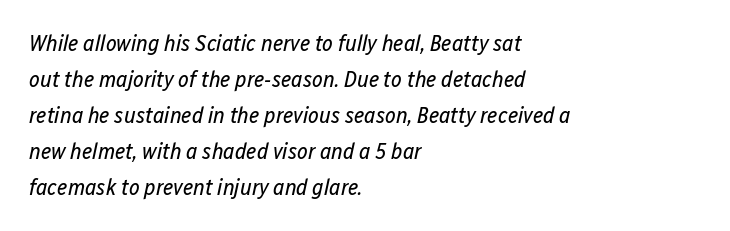
The image shows 23 px text type, italic (leaning right); set left-aligned, normal line spacing (1.57x), normal letter spacing, not underlined.
